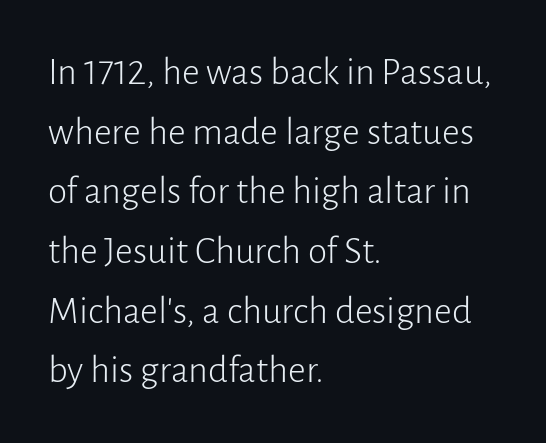
The image shows 39 px light sans-serif type, upright; set left-aligned, normal line spacing (1.53x), normal letter spacing, not underlined; low stroke contrast and a medium x-height.
